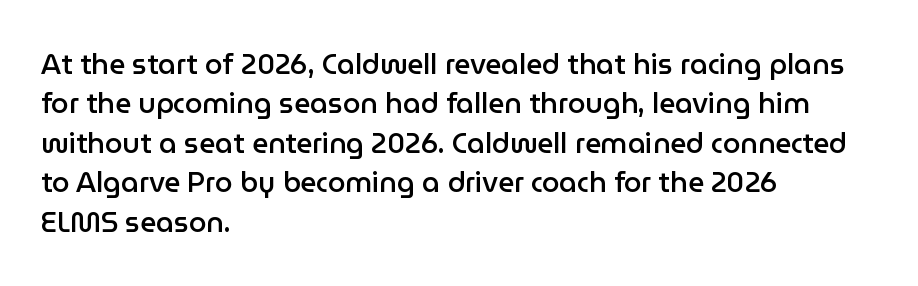
{"serif": "no", "italic": "no", "bold": "semi", "weight": "semibold", "width": "normal", "stroke_contrast": "low", "x_height": "medium", "monospaced": "no", "underline": "no", "align": "left", "line_spacing": "normal", "line_spacing_ratio": 1.41, "letter_spacing": "normal", "letter_spacing_em": 0.0, "glyph_px": 28}
